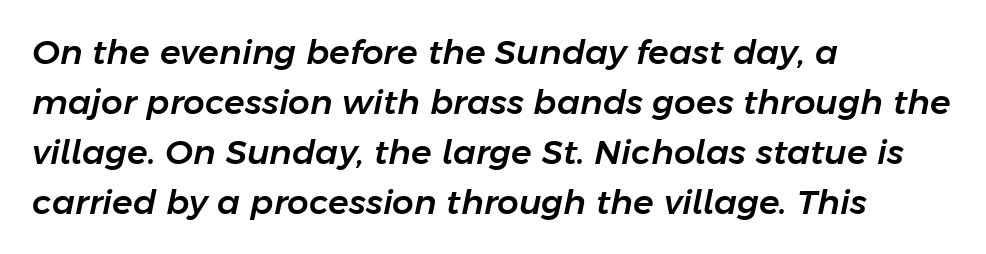
{"italic": "yes", "lean": "right", "slant_degrees": 11, "width": "normal", "stroke_contrast": "low", "x_height": "medium", "monospaced": "no", "underline": "no", "align": "left", "line_spacing": "normal", "line_spacing_ratio": 1.47, "letter_spacing": "normal", "letter_spacing_em": 0.0, "glyph_px": 34}
